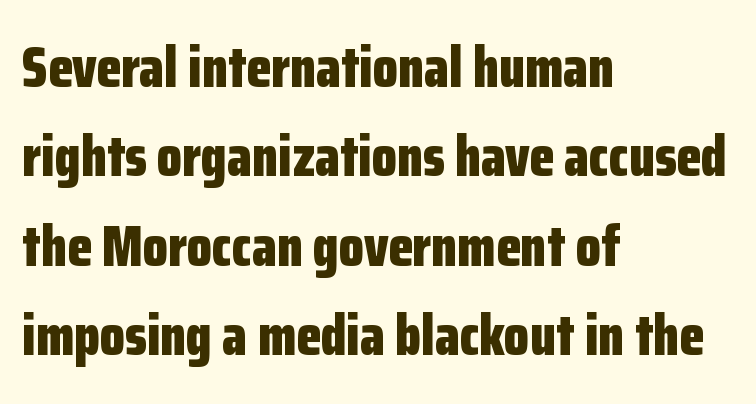
The image shows 57 px bold, condensed sans-serif type, upright; set left-aligned, normal line spacing (1.57x), normal letter spacing, not underlined; low stroke contrast and a medium x-height.
